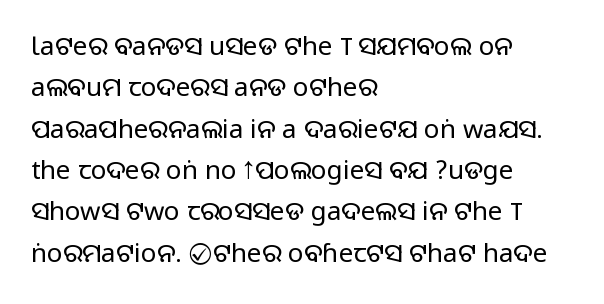
{"italic": "no", "underline": "no", "align": "left", "line_spacing": "normal", "line_spacing_ratio": 1.59, "letter_spacing": "normal", "letter_spacing_em": 0.0, "glyph_px": 26}
